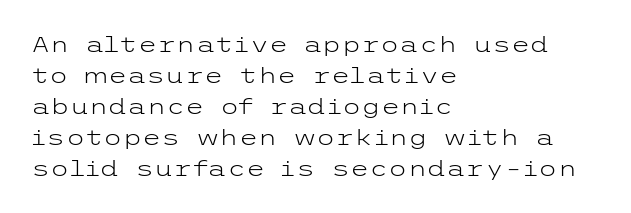
{"italic": "no", "bold": "no", "underline": "no", "align": "left", "line_spacing": "normal", "line_spacing_ratio": 1.41, "letter_spacing": "normal", "letter_spacing_em": 0.0, "glyph_px": 22}
